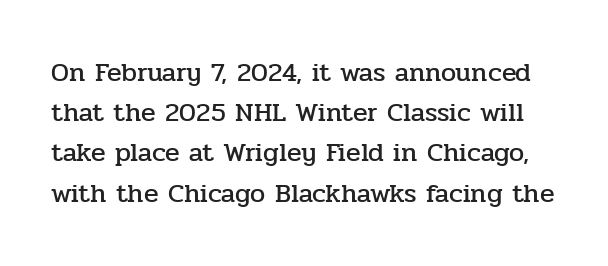
The image shows 27 px text type, upright; set normal line spacing (1.49x), normal letter spacing, not underlined.
